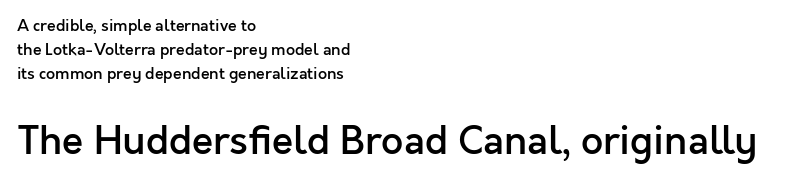
The image shows 39 px semibold sans-serif type, upright; set left-aligned, normal line spacing (1.49x), normal letter spacing, not underlined; the second (bottom) block is 2.44x larger; a medium x-height.
